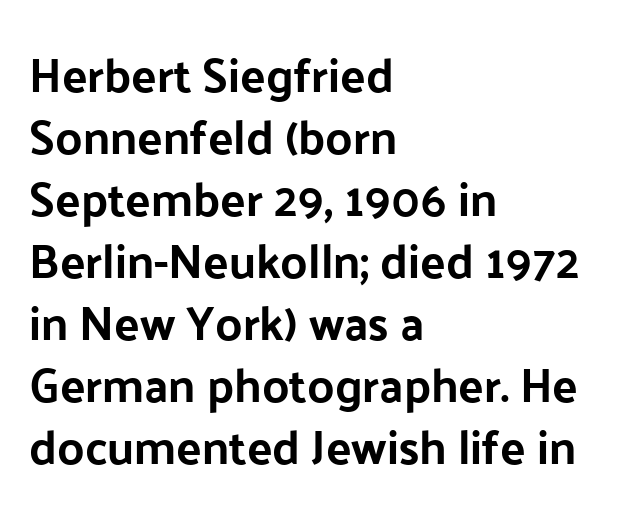
The image shows 47 px bold sans-serif type, upright; set left-aligned, normal line spacing (1.32x), normal letter spacing, not underlined; low stroke contrast and a medium x-height.
